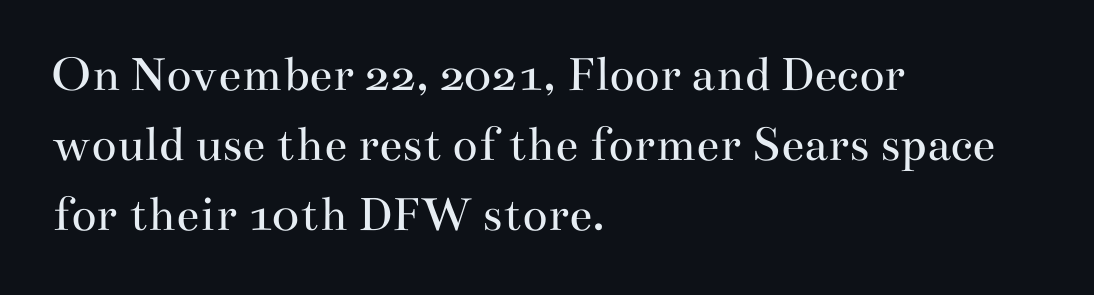
Q: Is the text bold? A: No.
Q: Is the text italic (slanted)? A: No, it is upright.
Q: Is the typeface a serif or a sans-serif typeface? A: Serif.
Q: Is the text underlined? A: No.
Q: How is the paragraph aligned? A: Left-aligned.
Q: Is the spacing between letters normal or unusually wide? A: Normal.
Q: Is the spacing between lines tight, normal or loose? A: Normal.
Q: Width (condensed, normal, or wide)? A: Wide.
Q: Stroke contrast? A: Medium.
Q: x-height? A: Small.
Q: Monospaced? A: No.
